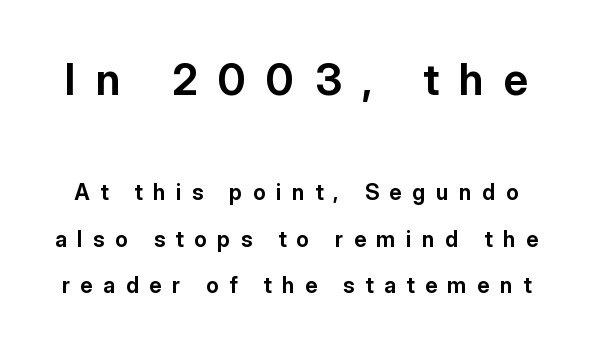
Q: Is the text bold? A: Yes.
Q: Is the text italic (slanted)? A: No, it is upright.
Q: Is the typeface a serif or a sans-serif typeface? A: Sans-serif.
Q: Is the text underlined? A: No.
Q: Is the spacing between letters normal or unusually wide? A: Unusually wide.
Q: Is the spacing between lines tight, normal or loose? A: Loose.
Q: Which block of text is set in a larger size, the first (top) or the second (bottom)? A: The first (top) one.
Q: Width (condensed, normal, or wide)? A: Normal.
Q: Stroke contrast? A: Low.
Q: x-height? A: Medium.
Q: Monospaced? A: No.
